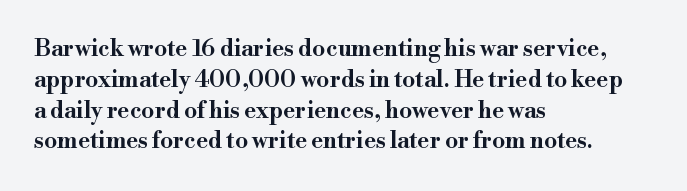
Q: Is the text italic (slanted)? A: No, it is upright.
Q: Is the text underlined? A: No.
Q: How is the paragraph aligned? A: Left-aligned.
Q: Is the spacing between letters normal or unusually wide? A: Normal.
Q: Is the spacing between lines tight, normal or loose? A: Normal.
